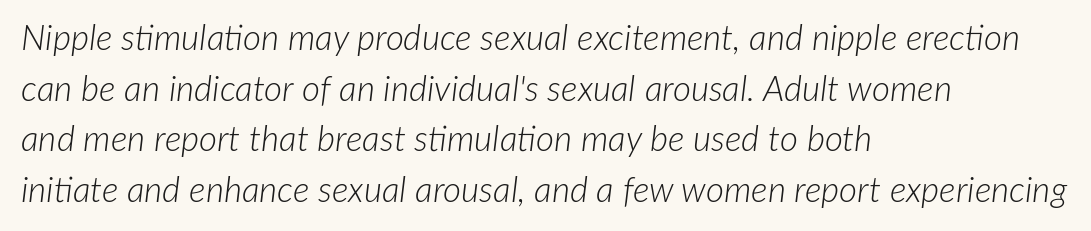
The space between consecutive lines is moderate. The characters are drawn with everyday or finer stroke widths. Character widths vary here, with narrow letters taking less room than wide ones. Glyph-to-glyph distance matches everyday printed text. Check under the words: just untouched page. Every character sits at an angle, as italics do.
